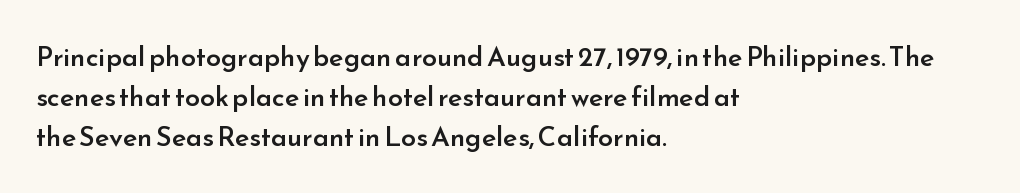
Q: Is the text bold? A: Semi-bold.
Q: Is the text italic (slanted)? A: No, it is upright.
Q: Is the text underlined? A: No.
Q: How is the paragraph aligned? A: Left-aligned.
Q: Is the spacing between letters normal or unusually wide? A: Normal.
Q: Is the spacing between lines tight, normal or loose? A: Normal.
